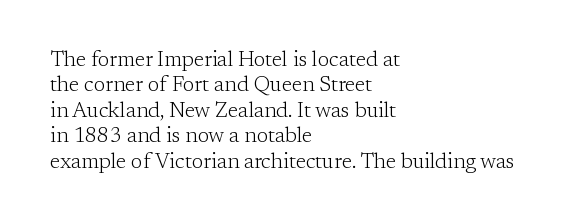
The image shows 21 px text type, upright; set left-aligned, line spacing 1.21x, normal letter spacing, not underlined.
